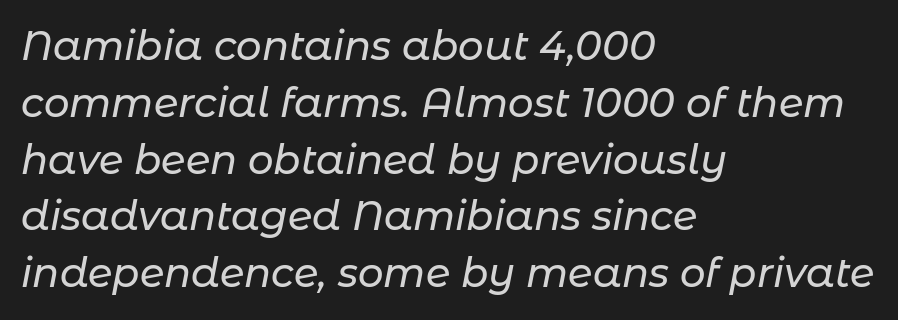
{"italic": "yes", "lean": "right", "slant_degrees": 11, "width": "normal", "stroke_contrast": "low", "x_height": "medium", "monospaced": "no", "underline": "no", "align": "left", "line_spacing": "normal", "line_spacing_ratio": 1.42, "letter_spacing": "normal", "letter_spacing_em": 0.0, "glyph_px": 40}
